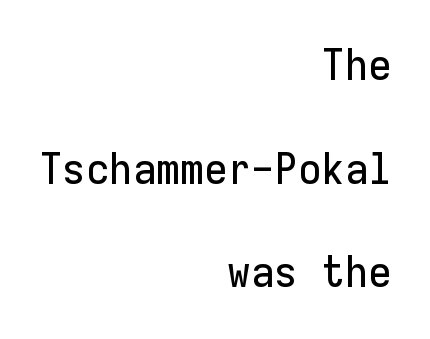
{"serif": "no", "italic": "no", "width": "normal", "stroke_contrast": "low", "x_height": "medium", "monospaced": "yes", "underline": "no", "align": "right", "line_spacing": "loose", "line_spacing_ratio": 2.41, "letter_spacing": "normal", "letter_spacing_em": 0.0, "glyph_px": 43}
